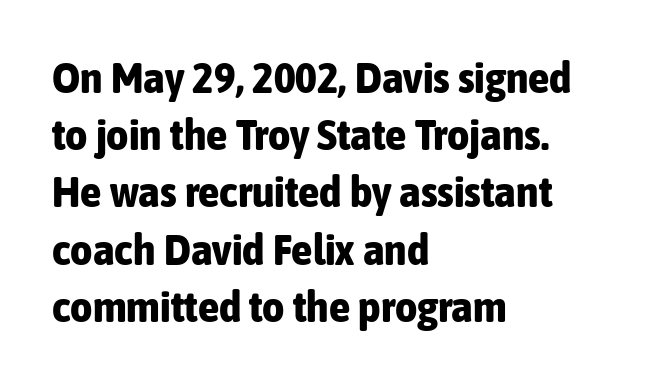
Q: Is the text bold? A: Yes.
Q: Is the text italic (slanted)? A: No, it is upright.
Q: Is the typeface a serif or a sans-serif typeface? A: Sans-serif.
Q: Is the text underlined? A: No.
Q: How is the paragraph aligned? A: Left-aligned.
Q: Is the spacing between letters normal or unusually wide? A: Normal.
Q: Is the spacing between lines tight, normal or loose? A: Normal.
Q: Width (condensed, normal, or wide)? A: Condensed.
Q: Stroke contrast? A: Low.
Q: x-height? A: Medium.
Q: Monospaced? A: No.
